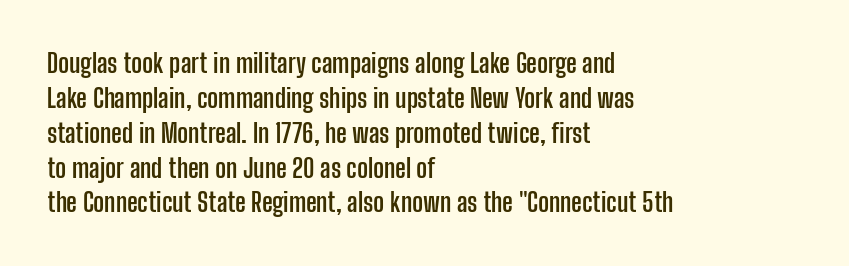
{"italic": "no", "bold": "yes", "underline": "no", "align": "left", "line_spacing": "normal", "line_spacing_ratio": 1.34, "letter_spacing": "normal", "letter_spacing_em": 0.0, "glyph_px": 26}
